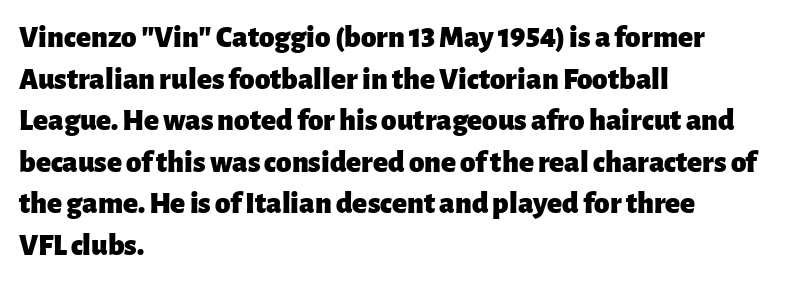
{"serif": "no", "italic": "no", "bold": "yes", "weight": "heavy", "width": "normal", "stroke_contrast": "low", "x_height": "medium", "monospaced": "no", "underline": "no", "align": "left", "line_spacing": "normal", "line_spacing_ratio": 1.34, "letter_spacing": "normal", "letter_spacing_em": 0.0, "glyph_px": 31}
